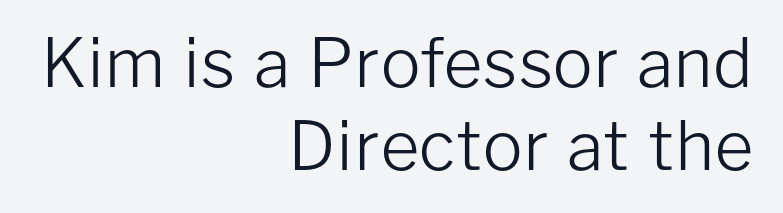
Q: Is the text bold? A: No.
Q: Is the text italic (slanted)? A: No, it is upright.
Q: Is the typeface a serif or a sans-serif typeface? A: Sans-serif.
Q: Is the text underlined? A: No.
Q: How is the paragraph aligned? A: Right-aligned.
Q: Is the spacing between letters normal or unusually wide? A: Normal.
Q: Width (condensed, normal, or wide)? A: Normal.
Q: Stroke contrast? A: Low.
Q: x-height? A: Medium.
Q: Monospaced? A: No.
